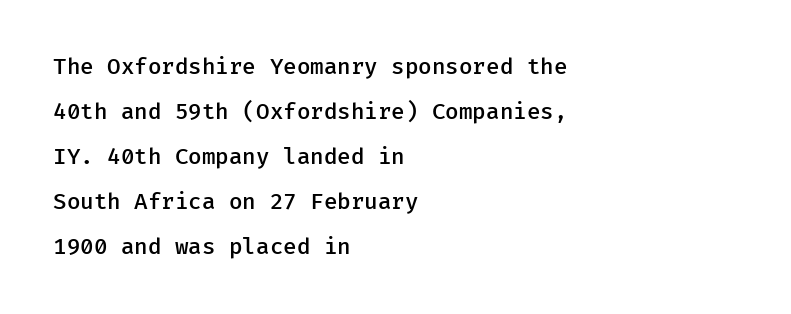
Q: Is the text bold? A: Semi-bold.
Q: Is the text italic (slanted)? A: No, it is upright.
Q: Is the text underlined? A: No.
Q: How is the paragraph aligned? A: Left-aligned.
Q: Is the spacing between letters normal or unusually wide? A: Normal.
Q: Is the spacing between lines tight, normal or loose? A: Loose.
